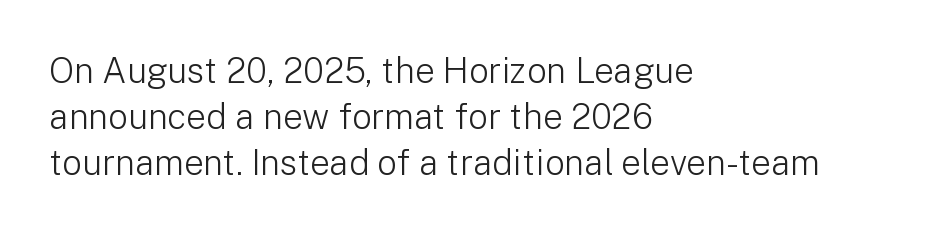
The image shows 35 px light sans-serif type, upright; set left-aligned, normal line spacing (1.31x), normal letter spacing, not underlined; low stroke contrast and a medium x-height.
